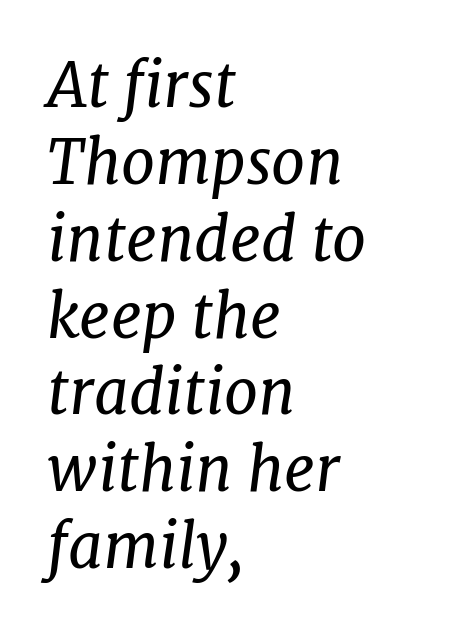
The image shows 61 px regular-weight serif type, italic (leaning right); set left-aligned, normal line spacing (1.26x), normal letter spacing, not underlined; low stroke contrast and a medium x-height.
